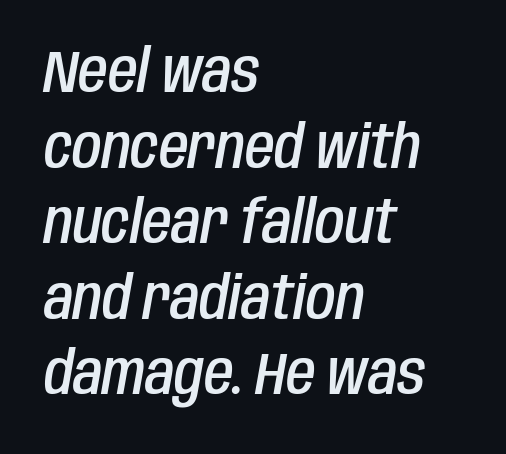
A bit beefed up — I'd call it semibold rather than bold. Horizontal alignment here is leftward, the default for most running prose. A typesetter would call this proportional, since set widths differ per character. Glance below the letters and you will spot only blank space. It's the slanting kind of type.
